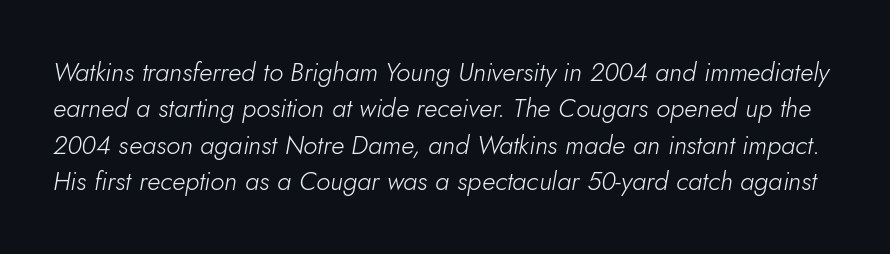
The face used here is rendered with its standard letterfit. Compared with ordinary roman type, these characters are visibly tilted. Successive baselines arrive at the customary interval. The area under the type is left untouched.
